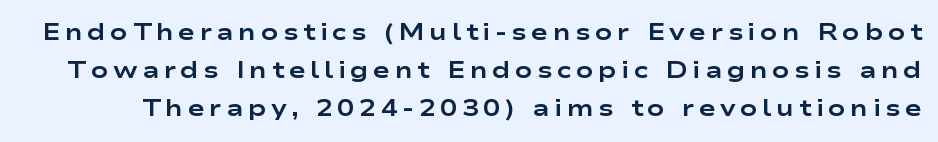
Q: Is the text bold? A: Yes.
Q: Is the text italic (slanted)? A: No, it is upright.
Q: Is the text underlined? A: No.
Q: Is the spacing between lines tight, normal or loose? A: Normal.
